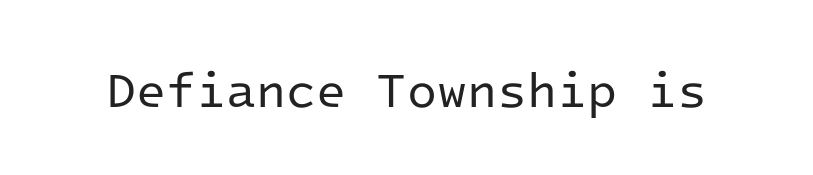
Q: Is the text bold? A: No.
Q: Is the text italic (slanted)? A: No, it is upright.
Q: Is the typeface a serif or a sans-serif typeface? A: Sans-serif.
Q: Is the text underlined? A: No.
Q: Is the spacing between letters normal or unusually wide? A: Normal.
Q: Width (condensed, normal, or wide)? A: Normal.
Q: Stroke contrast? A: Low.
Q: x-height? A: Medium.
Q: Monospaced? A: Yes.
